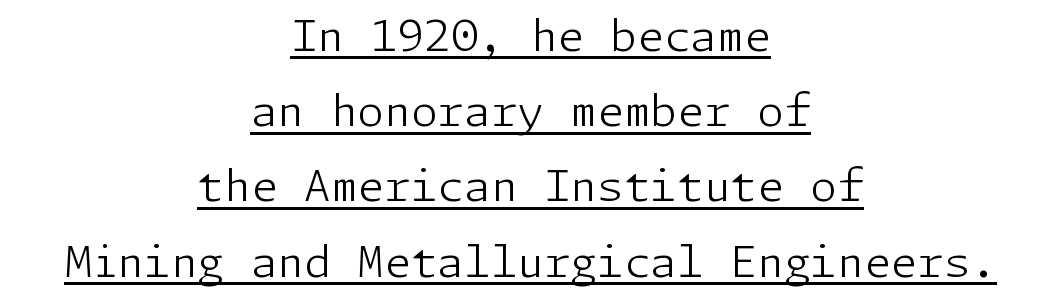
Q: Is the text bold? A: No.
Q: Is the text italic (slanted)? A: No, it is upright.
Q: Is the typeface a serif or a sans-serif typeface? A: Sans-serif.
Q: Is the text underlined? A: Yes.
Q: How is the paragraph aligned? A: Centered.
Q: Is the spacing between letters normal or unusually wide? A: Normal.
Q: Width (condensed, normal, or wide)? A: Normal.
Q: Stroke contrast? A: Low.
Q: x-height? A: Medium.
